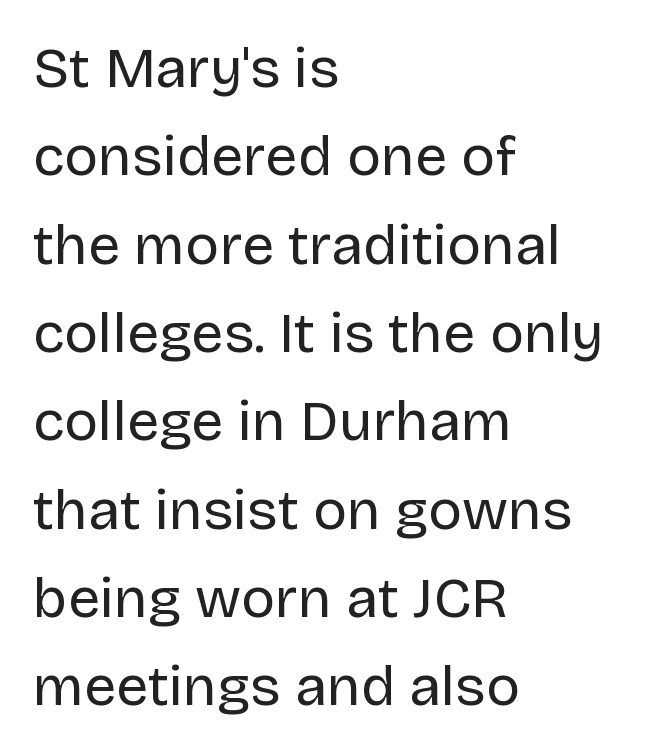
The image shows 57 px regular-weight sans-serif type, upright; set left-aligned, normal line spacing (1.55x), normal letter spacing, not underlined; low stroke contrast and a large x-height.
